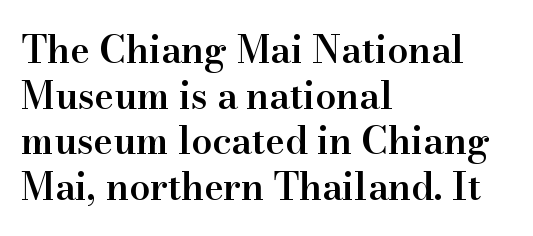
Q: Is the text bold? A: Semi-bold.
Q: Is the text italic (slanted)? A: No, it is upright.
Q: Is the typeface a serif or a sans-serif typeface? A: Serif.
Q: Is the text underlined? A: No.
Q: How is the paragraph aligned? A: Left-aligned.
Q: Is the spacing between letters normal or unusually wide? A: Normal.
Q: Width (condensed, normal, or wide)? A: Normal.
Q: Stroke contrast? A: High.
Q: x-height? A: Small.
Q: Monospaced? A: No.
